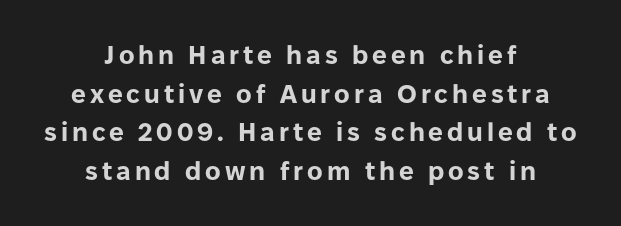
The image shows 26 px bold type, upright; set centered, normal line spacing (1.49x), not underlined.
